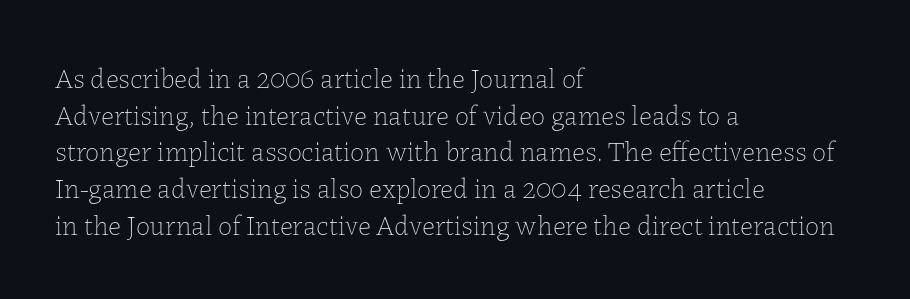
The image shows 28 px thin type, upright; set left-aligned, normal line spacing (1.31x), normal letter spacing, not underlined; low stroke contrast and a medium x-height.
